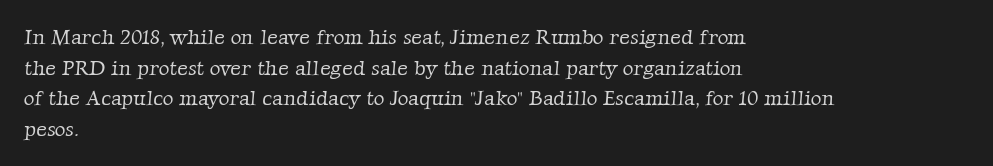
The image shows 21 px text type; set left-aligned, normal line spacing (1.46x), normal letter spacing, not underlined.
